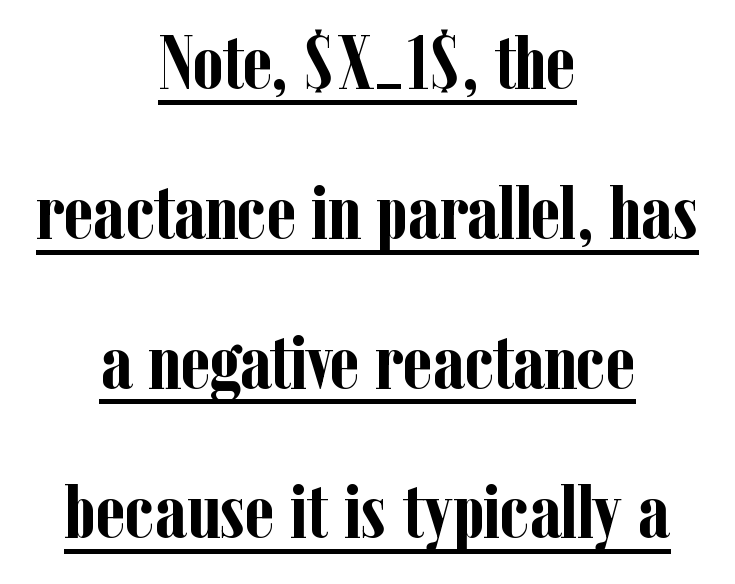
{"serif": "yes", "italic": "no", "bold": "yes", "weight": "semibold", "width": "condensed", "stroke_contrast": "low", "x_height": "medium", "monospaced": "no", "underline": "yes", "align": "center", "line_spacing": "loose", "line_spacing_ratio": 1.92, "letter_spacing": "normal", "letter_spacing_em": 0.0, "glyph_px": 78}
